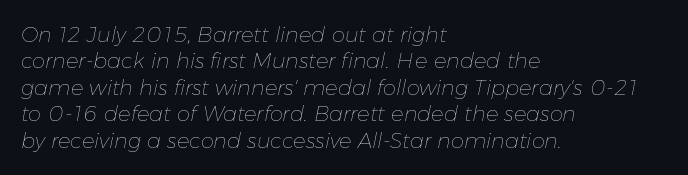
The image shows 21 px text type, italic (leaning right); set left-aligned, normal line spacing (1.26x), normal letter spacing, not underlined.
